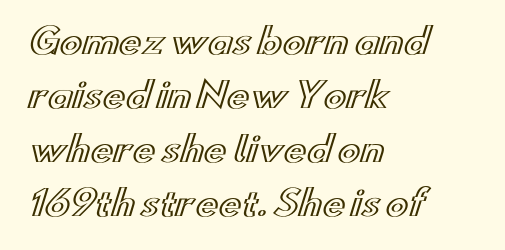
Q: Is the text italic (slanted)? A: Yes.
Q: Is the text underlined? A: No.
Q: How is the paragraph aligned? A: Left-aligned.
Q: Is the spacing between letters normal or unusually wide? A: Normal.
Q: Is the spacing between lines tight, normal or loose? A: Normal.
Q: Width (condensed, normal, or wide)? A: Wide.
Q: x-height? A: Small.
Q: Monospaced? A: No.
